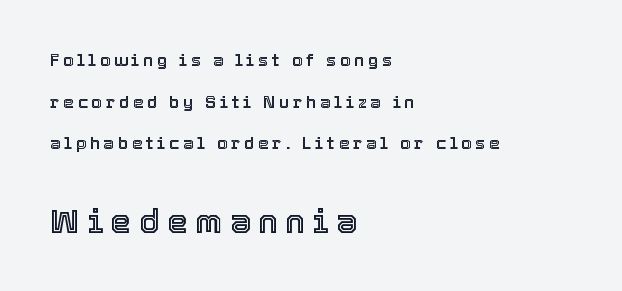
The image shows 34 px text type, upright; set left-aligned, loose line spacing (2.45x), unusually wide letter spacing (+0.21 em), not underlined; the second (bottom) block is 2.0x larger; a medium x-height.
